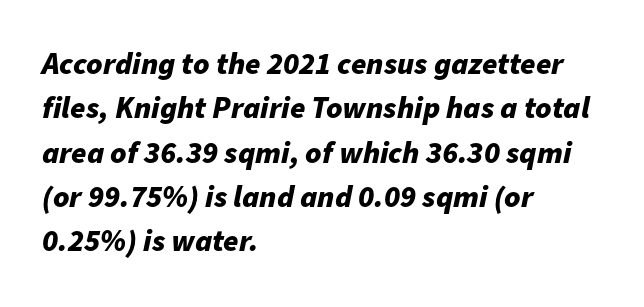
Q: Is the text bold? A: Yes.
Q: Is the text italic (slanted)? A: Yes, it leans right by about 11 degrees.
Q: Is the text underlined? A: No.
Q: How is the paragraph aligned? A: Left-aligned.
Q: Is the spacing between letters normal or unusually wide? A: Normal.
Q: Is the spacing between lines tight, normal or loose? A: Normal.
Q: Width (condensed, normal, or wide)? A: Normal.
Q: Stroke contrast? A: Low.
Q: x-height? A: Medium.
Q: Monospaced? A: No.
